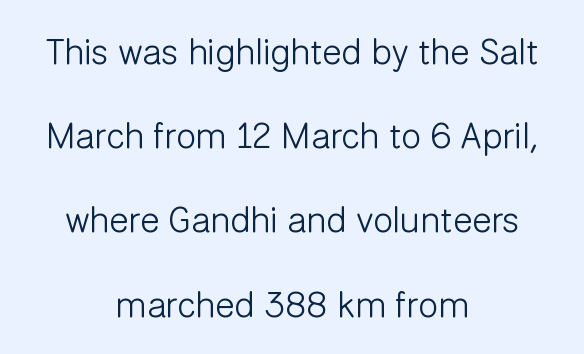
The image shows 36 px light sans-serif type, upright; set centered, loose line spacing (2.34x), normal letter spacing, not underlined; low stroke contrast and a medium x-height.
